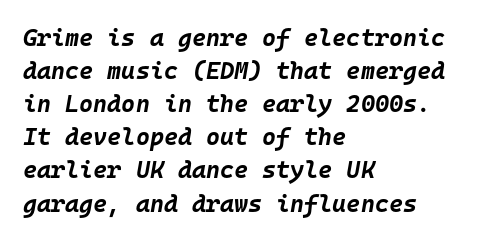
The image shows 24 px bold type, italic (leaning right); set left-aligned, normal line spacing (1.38x), normal letter spacing, not underlined.
